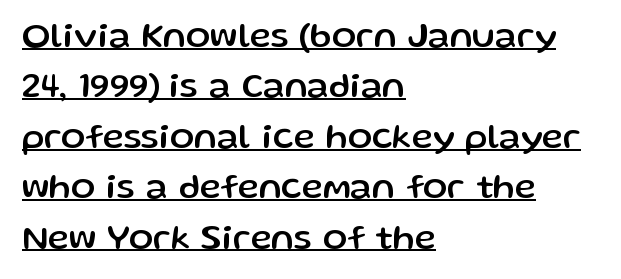
Q: Is the text italic (slanted)? A: No, it is upright.
Q: Is the typeface a serif or a sans-serif typeface? A: Sans-serif.
Q: Is the text underlined? A: Yes.
Q: How is the paragraph aligned? A: Left-aligned.
Q: Is the spacing between letters normal or unusually wide? A: Normal.
Q: Is the spacing between lines tight, normal or loose? A: Normal.
Q: Width (condensed, normal, or wide)? A: Normal.
Q: Stroke contrast? A: Low.
Q: x-height? A: Medium.
Q: Monospaced? A: No.
